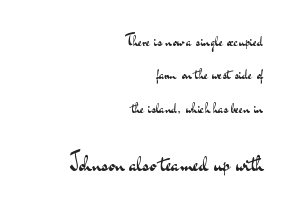
The image shows 22 px text type; set right-aligned, loose line spacing (2.23x), normal letter spacing, not underlined; the second (bottom) block is 1.47x larger.
